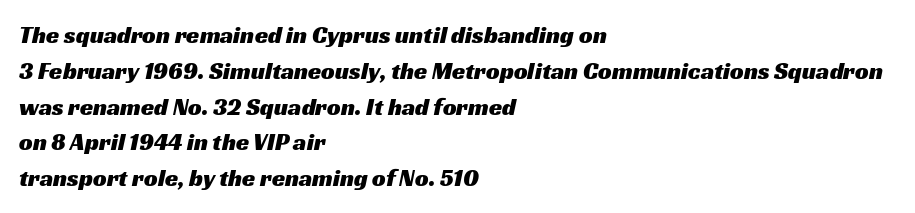
Check the space under the baseline: it is left empty. Successive baselines arrive at the customary interval. No extra tracking has been applied to these lines. The paragraph has a hard left edge and a soft right edge.
